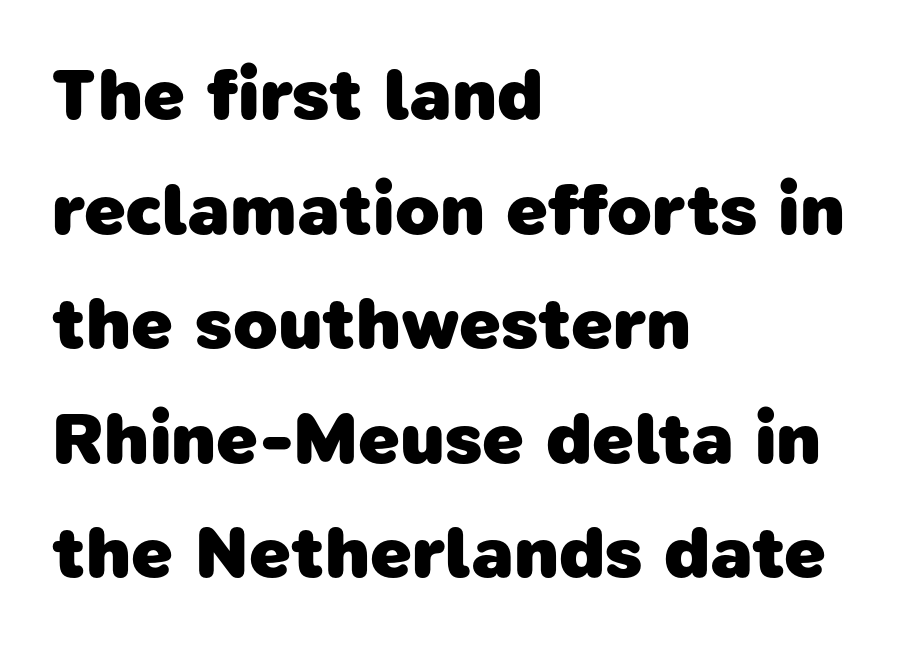
The image shows 73 px heavy sans-serif type; set left-aligned, normal line spacing (1.57x), normal letter spacing, not underlined; low stroke contrast and a medium x-height.
